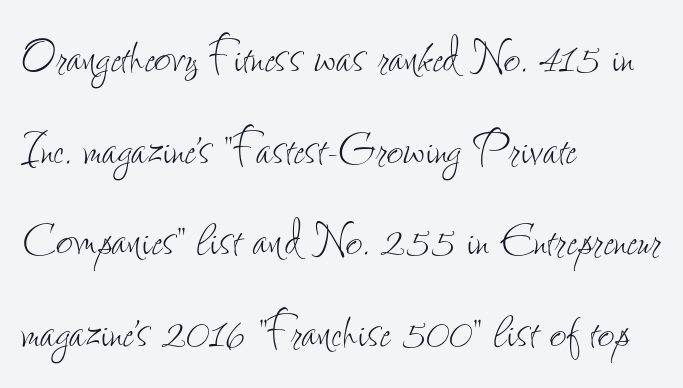
Q: Is the text bold? A: No.
Q: Is the text italic (slanted)? A: Yes.
Q: Is the text underlined? A: No.
Q: How is the paragraph aligned? A: Left-aligned.
Q: Is the spacing between letters normal or unusually wide? A: Normal.
Q: Is the spacing between lines tight, normal or loose? A: Normal.
Q: Width (condensed, normal, or wide)? A: Condensed.
Q: Stroke contrast? A: Low.
Q: x-height? A: Small.
Q: Monospaced? A: No.
